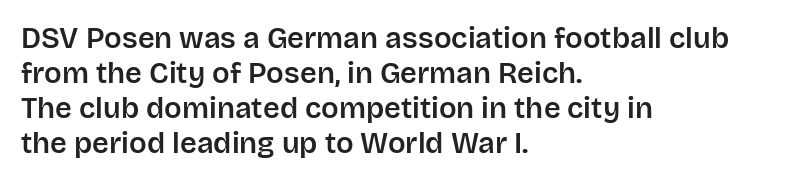
These lines stack with their left ends in a neat column. A typesetter would call this proportional, since set widths differ per character. Descenders are the only things crossing below the line. Check where the strokes stop: nothing finishes them off — pure sans. Is there any slant? The stems are plumb.
